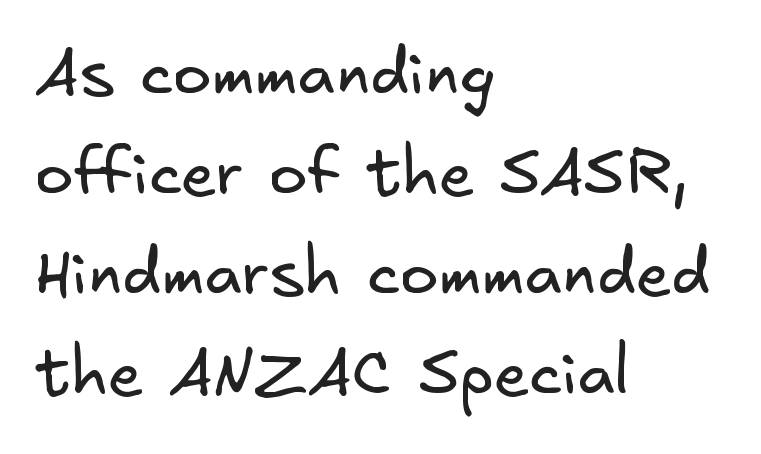
The image shows 65 px regular-weight sans-serif type; set left-aligned, normal line spacing (1.54x), normal letter spacing, not underlined; low stroke contrast and a small x-height.
